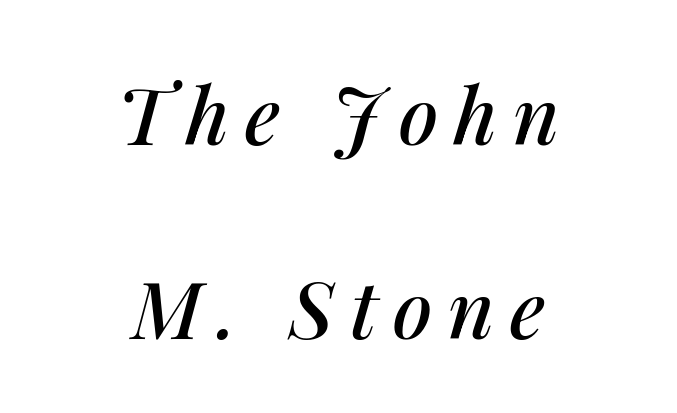
The image shows 79 px text type, italic (leaning right); set centered, loose line spacing (2.46x), unusually wide letter spacing (+0.2 em), not underlined; medium stroke contrast and a medium x-height.
